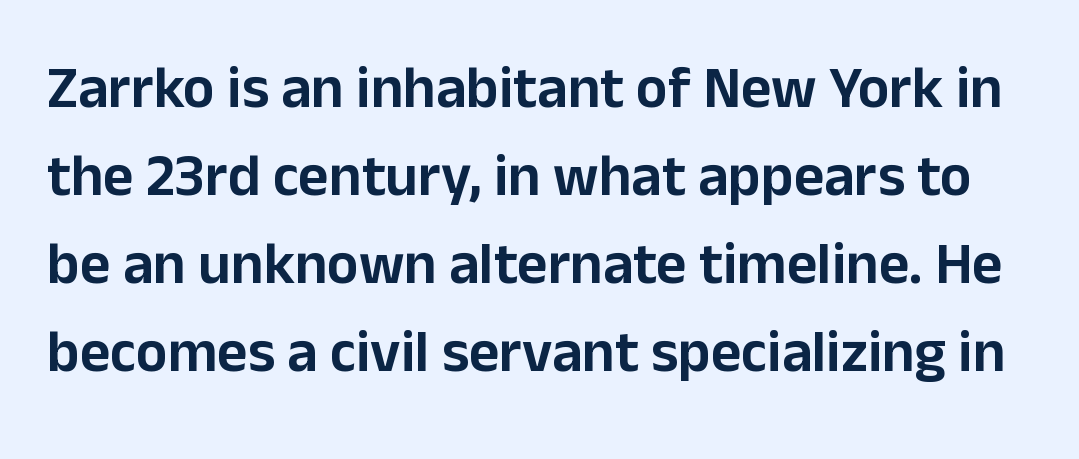
{"serif": "no", "italic": "no", "width": "normal", "stroke_contrast": "low", "x_height": "medium", "monospaced": "no", "underline": "no", "line_spacing": "normal", "line_spacing_ratio": 1.49, "letter_spacing": "normal", "letter_spacing_em": 0.0, "glyph_px": 59}
